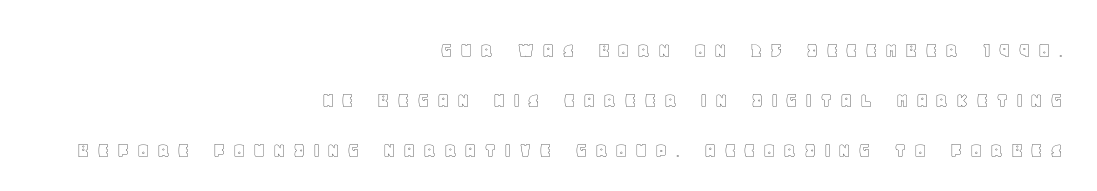
Q: Is the text italic (slanted)? A: No, it is upright.
Q: Is the text underlined? A: No.
Q: How is the paragraph aligned? A: Right-aligned.
Q: Is the spacing between letters normal or unusually wide? A: Unusually wide.
Q: Is the spacing between lines tight, normal or loose? A: Loose.
